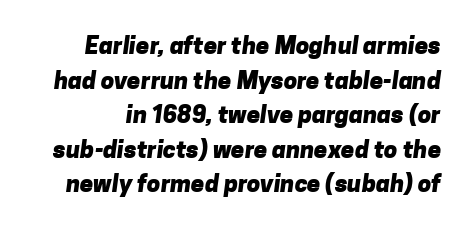
These lines keep a tight, regular rhythm from letter to letter. The letters are bold, with thick, heavy strokes. If you measured baseline to baseline, you'd find a middling distance. The gap between lines stays unmarked.
